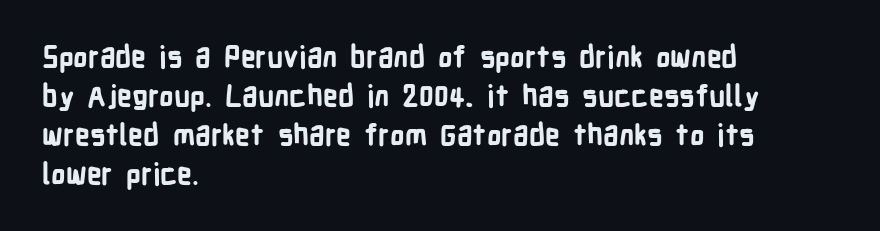
Q: Is the text bold? A: Yes.
Q: Is the text italic (slanted)? A: No, it is upright.
Q: Is the typeface a serif or a sans-serif typeface? A: Sans-serif.
Q: Is the text underlined? A: No.
Q: How is the paragraph aligned? A: Left-aligned.
Q: Is the spacing between letters normal or unusually wide? A: Normal.
Q: Is the spacing between lines tight, normal or loose? A: Normal.
Q: Width (condensed, normal, or wide)? A: Condensed.
Q: Stroke contrast? A: Low.
Q: x-height? A: Medium.
Q: Monospaced? A: No.
